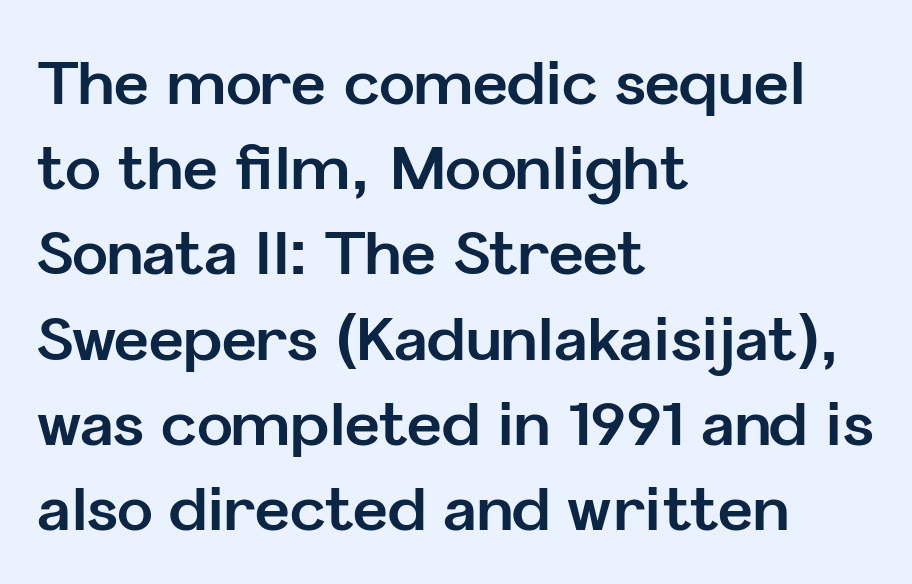
{"serif": "no", "italic": "no", "bold": "yes", "weight": "bold", "width": "normal", "stroke_contrast": "low", "x_height": "medium", "monospaced": "no", "underline": "no", "align": "left", "line_spacing": "normal", "line_spacing_ratio": 1.42, "letter_spacing": "normal", "letter_spacing_em": 0.0, "glyph_px": 60}
